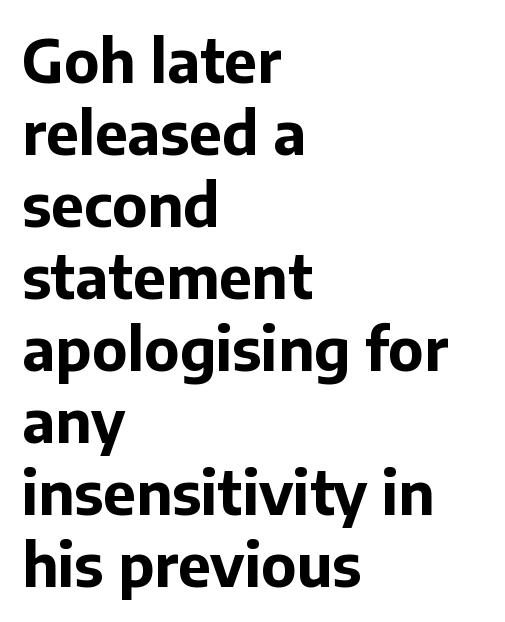
The image shows 59 px bold sans-serif type, upright; set left-aligned, line spacing 1.22x, normal letter spacing, not underlined; low stroke contrast and a medium x-height.
